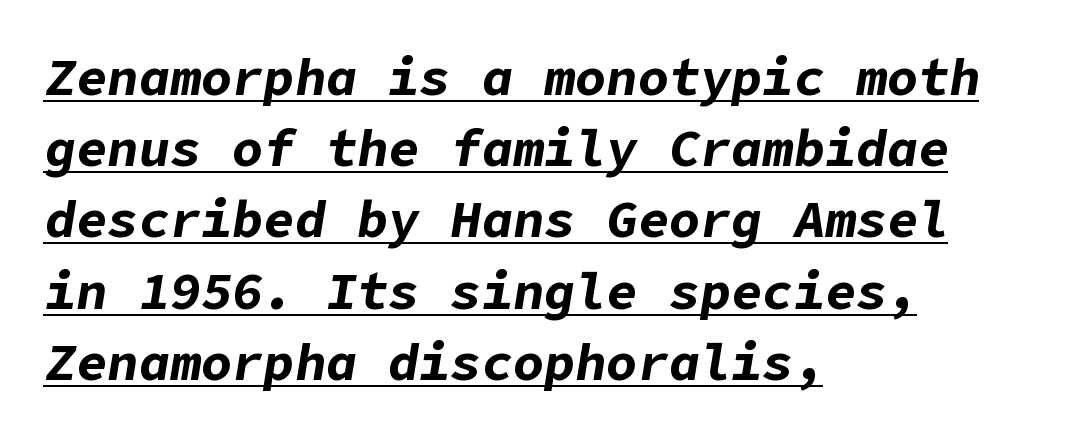
Q: Is the text bold? A: Yes.
Q: Is the text italic (slanted)? A: Yes, it leans right by about 9 degrees.
Q: Is the text underlined? A: Yes.
Q: How is the paragraph aligned? A: Left-aligned.
Q: Is the spacing between letters normal or unusually wide? A: Normal.
Q: Is the spacing between lines tight, normal or loose? A: Normal.
Q: Width (condensed, normal, or wide)? A: Normal.
Q: Stroke contrast? A: Low.
Q: x-height? A: Medium.
